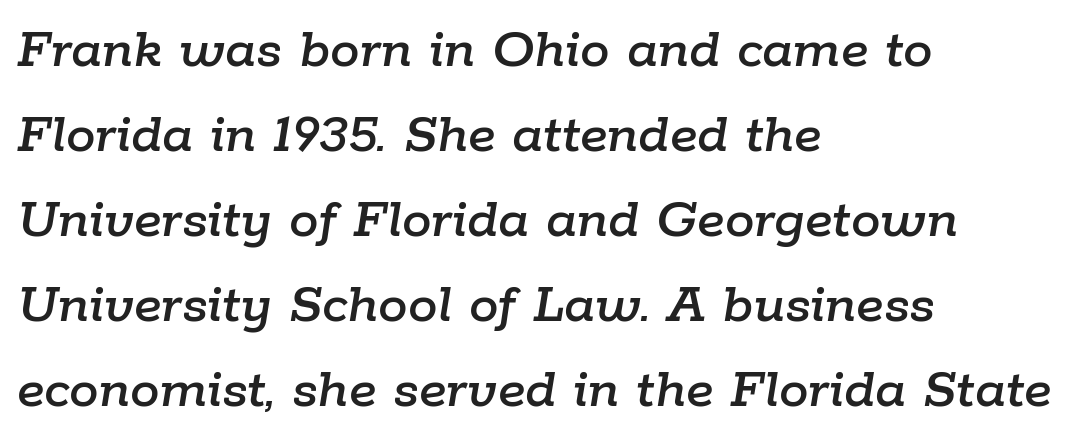
{"italic": "yes", "lean": "right", "slant_degrees": 9, "width": "normal", "stroke_contrast": "low", "x_height": "medium", "monospaced": "no", "underline": "no", "align": "left", "line_spacing": "normal", "line_spacing_ratio": 1.44, "letter_spacing": "normal", "letter_spacing_em": 0.0, "glyph_px": 59}
